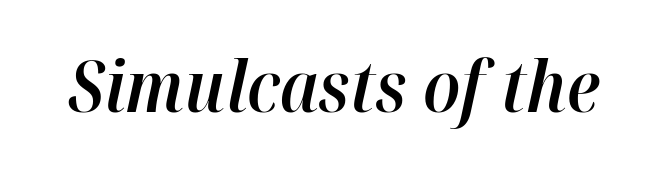
Q: Is the text bold? A: Semi-bold.
Q: Is the text italic (slanted)? A: Yes, it leans right by about 12 degrees.
Q: Is the text underlined? A: No.
Q: Is the spacing between letters normal or unusually wide? A: Normal.
Q: Width (condensed, normal, or wide)? A: Normal.
Q: Stroke contrast? A: High.
Q: x-height? A: Medium.
Q: Monospaced? A: No.
